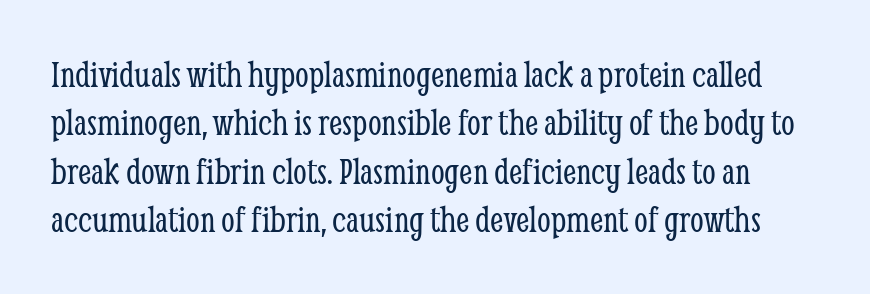
The image shows 39 px light, condensed serif type, upright; set line spacing 1.24x, normal letter spacing, not underlined; low stroke contrast and a medium x-height.
